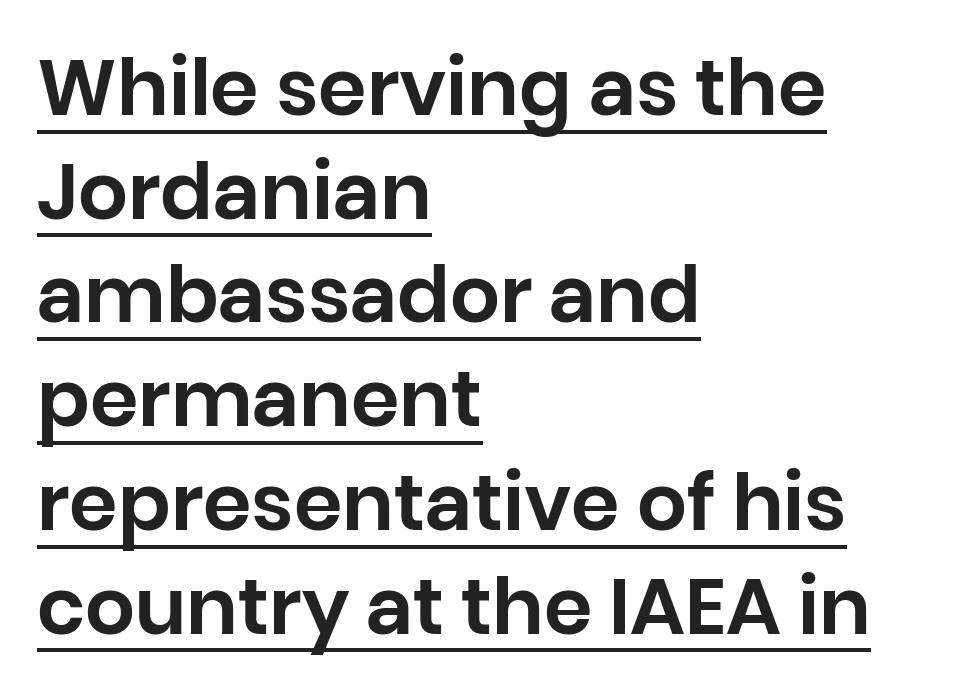
Q: Is the text italic (slanted)? A: No, it is upright.
Q: Is the typeface a serif or a sans-serif typeface? A: Sans-serif.
Q: Is the text underlined? A: Yes.
Q: How is the paragraph aligned? A: Left-aligned.
Q: Is the spacing between letters normal or unusually wide? A: Normal.
Q: Is the spacing between lines tight, normal or loose? A: Normal.
Q: Width (condensed, normal, or wide)? A: Normal.
Q: Stroke contrast? A: Low.
Q: x-height? A: Large.
Q: Monospaced? A: No.
